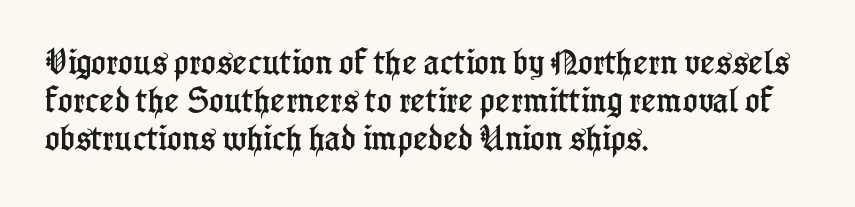
Q: Is the text italic (slanted)? A: No, it is upright.
Q: Is the typeface a serif or a sans-serif typeface? A: Serif.
Q: Is the text underlined? A: No.
Q: How is the paragraph aligned? A: Left-aligned.
Q: Is the spacing between letters normal or unusually wide? A: Normal.
Q: Is the spacing between lines tight, normal or loose? A: Normal.
Q: Width (condensed, normal, or wide)? A: Condensed.
Q: Stroke contrast? A: Low.
Q: x-height? A: Medium.
Q: Monospaced? A: No.
